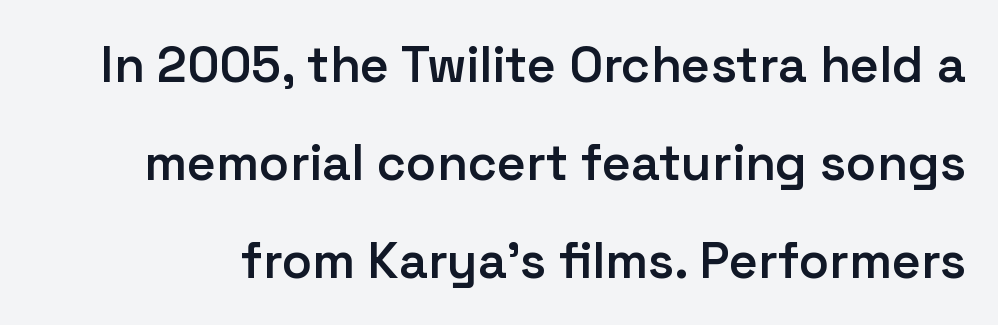
The image shows 50 px semibold sans-serif type, upright; set loose line spacing (1.96x), normal letter spacing, not underlined; low stroke contrast and a medium x-height.
